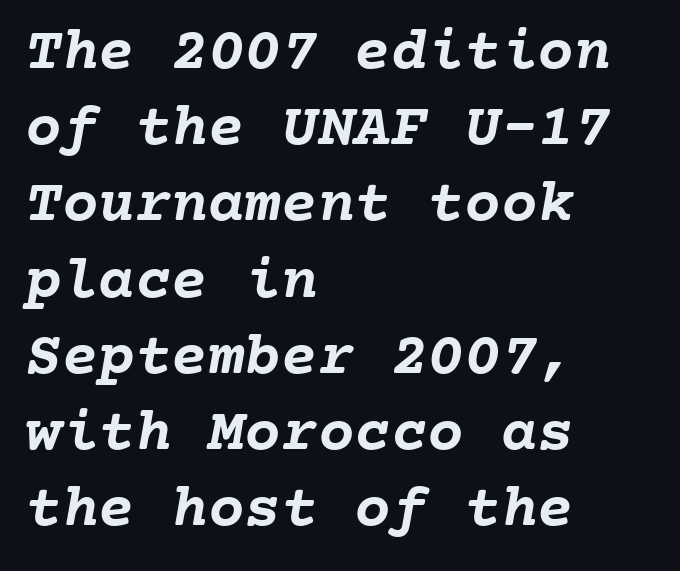
Q: Is the text bold? A: Yes.
Q: Is the text underlined? A: No.
Q: How is the paragraph aligned? A: Left-aligned.
Q: Is the spacing between letters normal or unusually wide? A: Normal.
Q: Is the spacing between lines tight, normal or loose? A: Normal.
Q: Width (condensed, normal, or wide)? A: Normal.
Q: Stroke contrast? A: Low.
Q: x-height? A: Medium.
Q: Monospaced? A: Yes.
